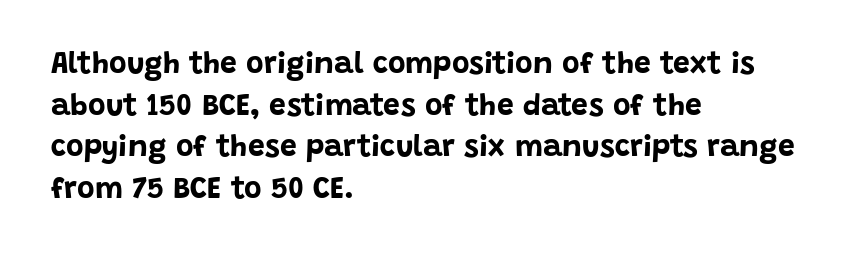
Q: Is the text bold? A: Yes.
Q: Is the text italic (slanted)? A: No, it is upright.
Q: Is the typeface a serif or a sans-serif typeface? A: Sans-serif.
Q: Is the text underlined? A: No.
Q: How is the paragraph aligned? A: Left-aligned.
Q: Is the spacing between letters normal or unusually wide? A: Normal.
Q: Is the spacing between lines tight, normal or loose? A: Normal.
Q: Width (condensed, normal, or wide)? A: Normal.
Q: Stroke contrast? A: Low.
Q: x-height? A: Large.
Q: Monospaced? A: No.
